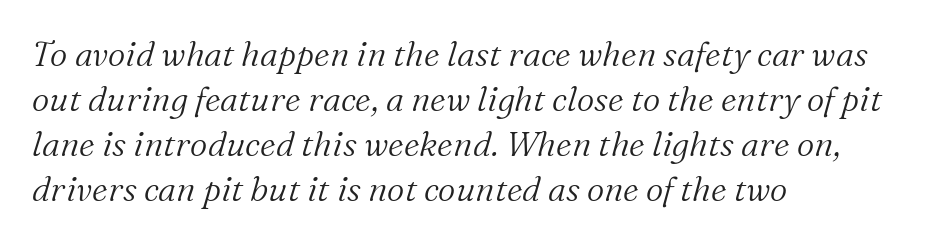
{"serif": "yes", "italic": "yes", "lean": "right", "slant_degrees": 16, "bold": "no", "weight": "light", "width": "normal", "stroke_contrast": "medium", "x_height": "medium", "monospaced": "no", "underline": "no", "align": "left", "line_spacing": "normal", "line_spacing_ratio": 1.32, "letter_spacing": "normal", "letter_spacing_em": 0.0, "glyph_px": 34}
